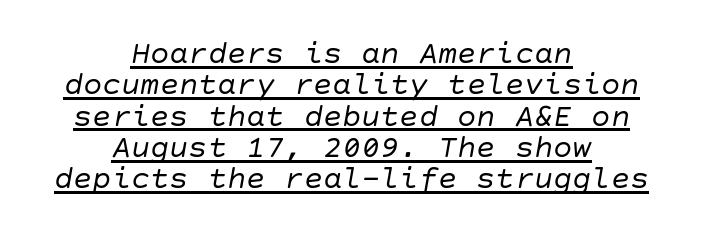
Q: Is the text bold? A: No.
Q: Is the text italic (slanted)? A: Yes, it leans right by about 10 degrees.
Q: Is the text underlined? A: Yes.
Q: How is the paragraph aligned? A: Centered.
Q: Is the spacing between letters normal or unusually wide? A: Normal.
Q: Is the spacing between lines tight, normal or loose? A: Tight.
Q: Width (condensed, normal, or wide)? A: Normal.
Q: Stroke contrast? A: Low.
Q: x-height? A: Large.
